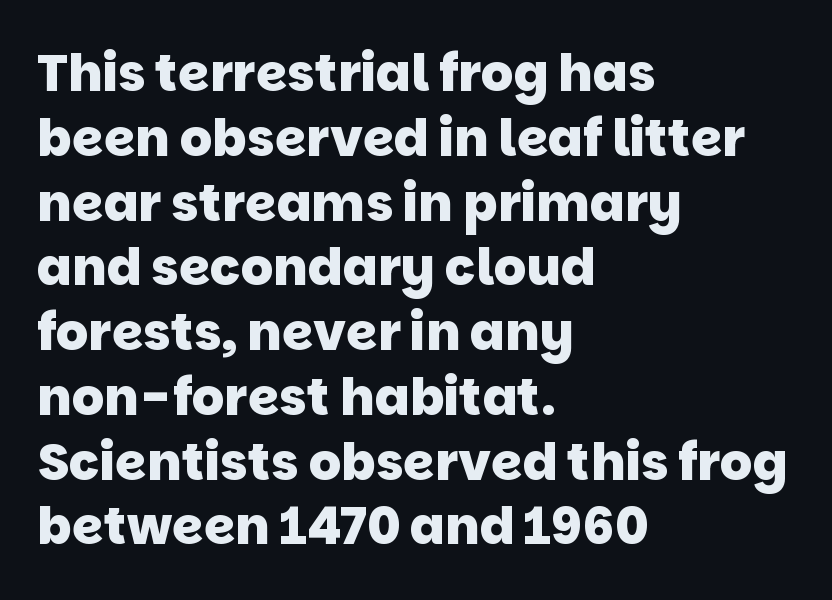
Chunky letters — that's bold for sure. The passage shown has conventional tracking throughout. Letters rest on an invisible, unmarked baseline. Each new line begins a customary step beneath the previous one.
